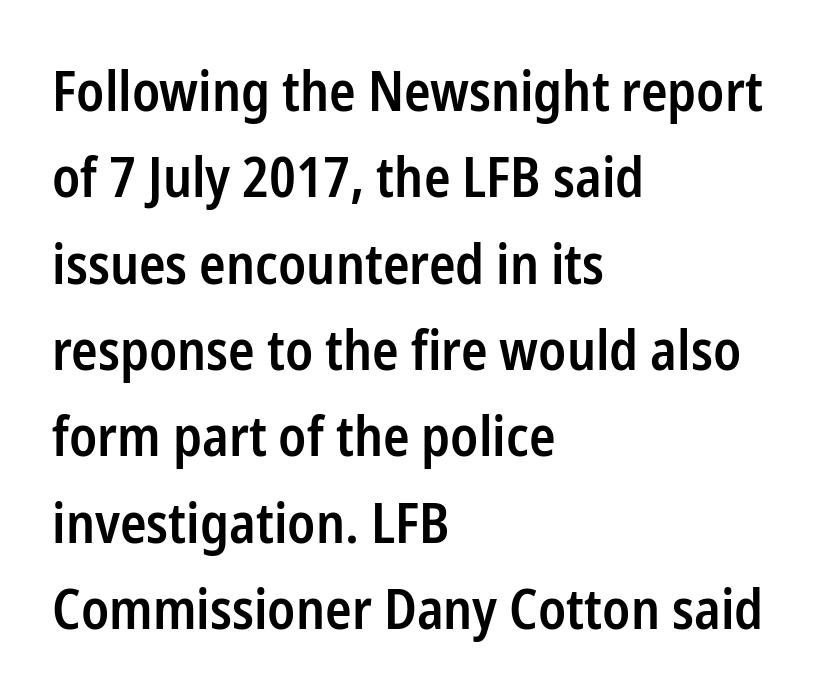
Each letter keeps its own natural width here, so spacing adapts to shape. The rendering anchors every line to the left-hand side. Each row of text sits above clean, open space. This is the in-between weight designers call semibold or demi.
